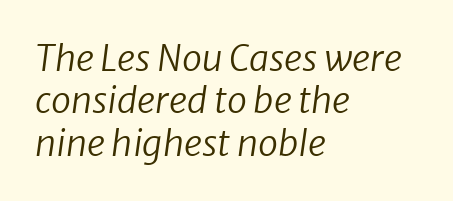
Q: Is the text bold? A: No.
Q: Is the text italic (slanted)? A: Yes, it leans right by about 8 degrees.
Q: Is the text underlined? A: No.
Q: How is the paragraph aligned? A: Left-aligned.
Q: Is the spacing between letters normal or unusually wide? A: Normal.
Q: Width (condensed, normal, or wide)? A: Normal.
Q: Stroke contrast? A: Low.
Q: x-height? A: Medium.
Q: Monospaced? A: No.
